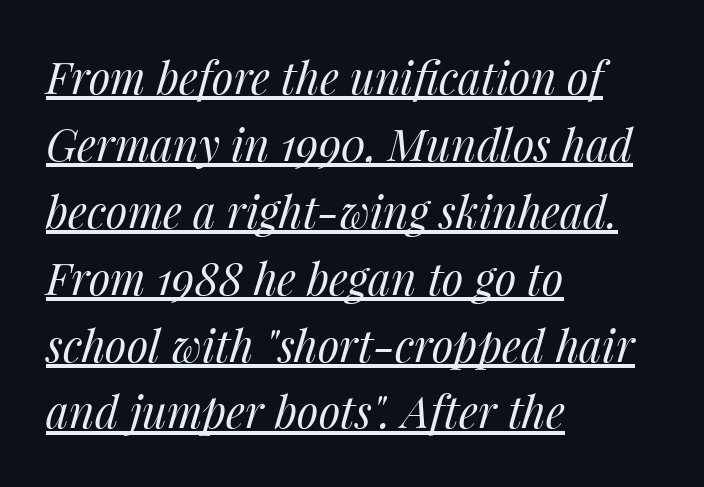
The image shows 44 px regular-weight type, italic (leaning right); set left-aligned, normal line spacing (1.52x), normal letter spacing, underlined; medium stroke contrast and a medium x-height.
